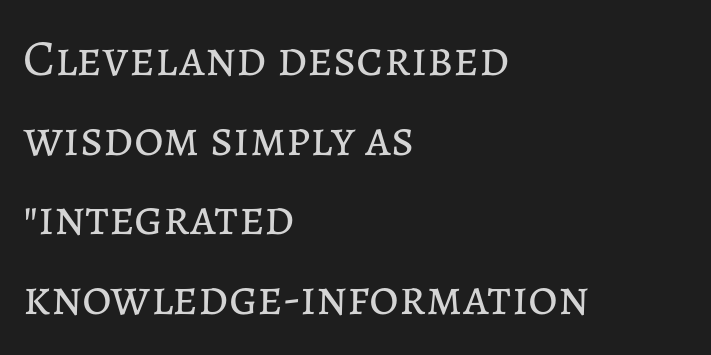
Quick note: not italic, upright. Glance below the letters and you will spot only blank space. In terms of leading, this rendering sits right in the middle. The letters advance in unequal steps, a hallmark of proportional type. The letterforms sit shoulder to shoulder at normal distance. Summary of weight: not heavy and not bold.
